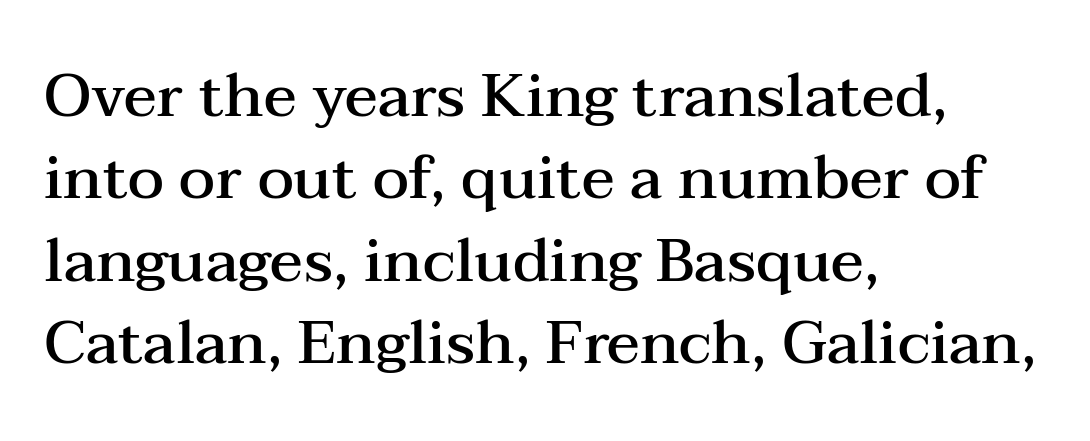
The image shows 61 px semibold, wide serif type, upright; set left-aligned, normal line spacing (1.35x), normal letter spacing, not underlined; medium stroke contrast and a medium x-height.
